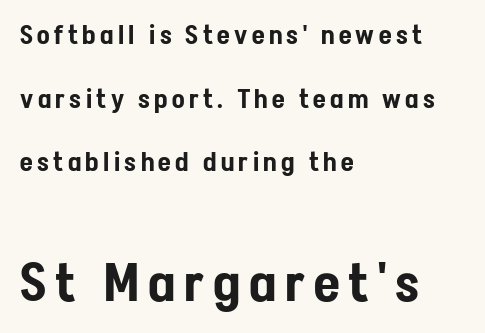
Reading top to bottom, the characters get bigger at the block break. A typesetter would label this face a sans. The specimen omits any rule beneath the text block's lines. The compositor pushed each line to the left boundary. This block would shrink considerably if given ordinary leading; it's expanded now.
